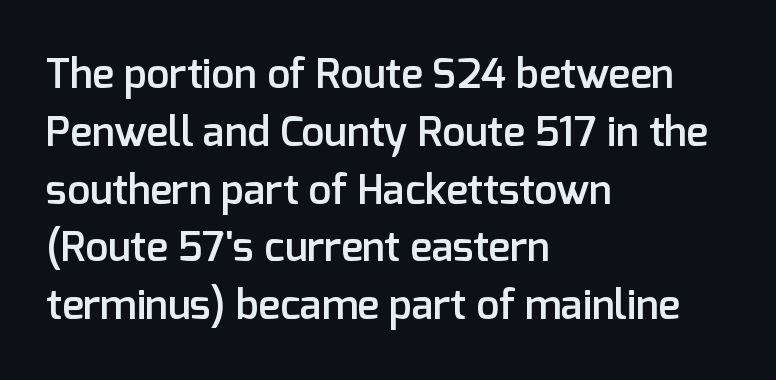
{"serif": "no", "italic": "no", "bold": "semi", "weight": "semibold", "width": "normal", "stroke_contrast": "low", "x_height": "medium", "monospaced": "no", "underline": "no", "align": "left", "line_spacing": "normal", "line_spacing_ratio": 1.41, "letter_spacing": "normal", "letter_spacing_em": 0.0, "glyph_px": 41}
